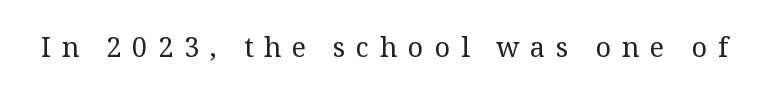
Q: Is the text bold? A: No.
Q: Is the text italic (slanted)? A: No, it is upright.
Q: Is the text underlined? A: No.
Q: Is the spacing between letters normal or unusually wide? A: Unusually wide.
